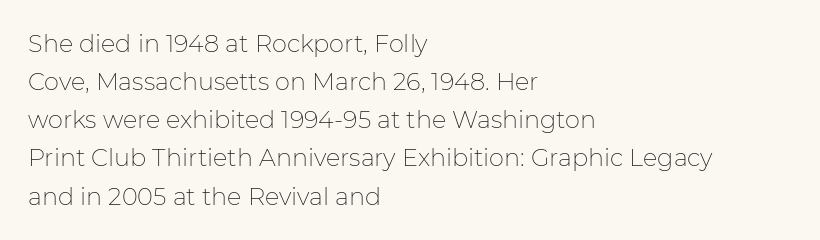
Q: Is the text bold? A: No.
Q: Is the text italic (slanted)? A: No, it is upright.
Q: Is the text underlined? A: No.
Q: How is the paragraph aligned? A: Left-aligned.
Q: Is the spacing between letters normal or unusually wide? A: Normal.
Q: Is the spacing between lines tight, normal or loose? A: Normal.
